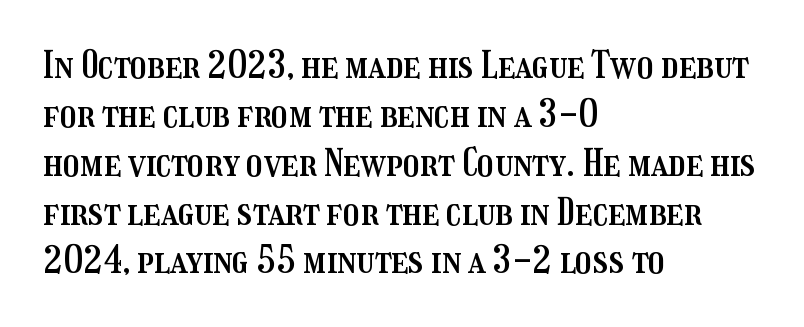
The image shows 37 px condensed type, upright; set left-aligned, normal line spacing (1.32x), normal letter spacing, not underlined; medium stroke contrast and a medium x-height.
